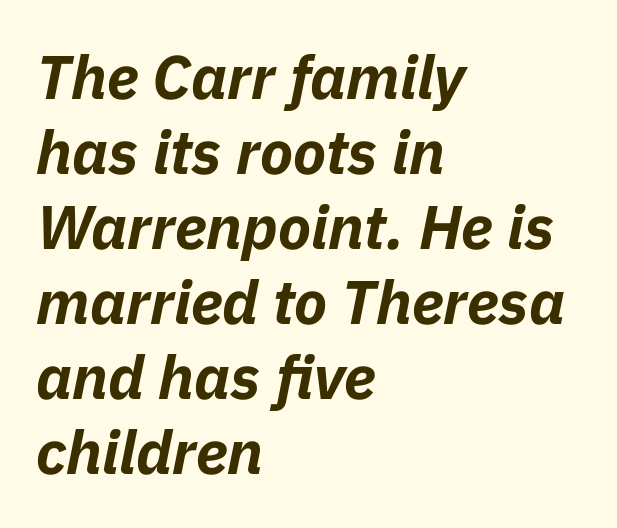
The image shows 61 px bold type, italic (leaning right); set left-aligned, line spacing 1.23x, normal letter spacing, not underlined; low stroke contrast and a medium x-height.
